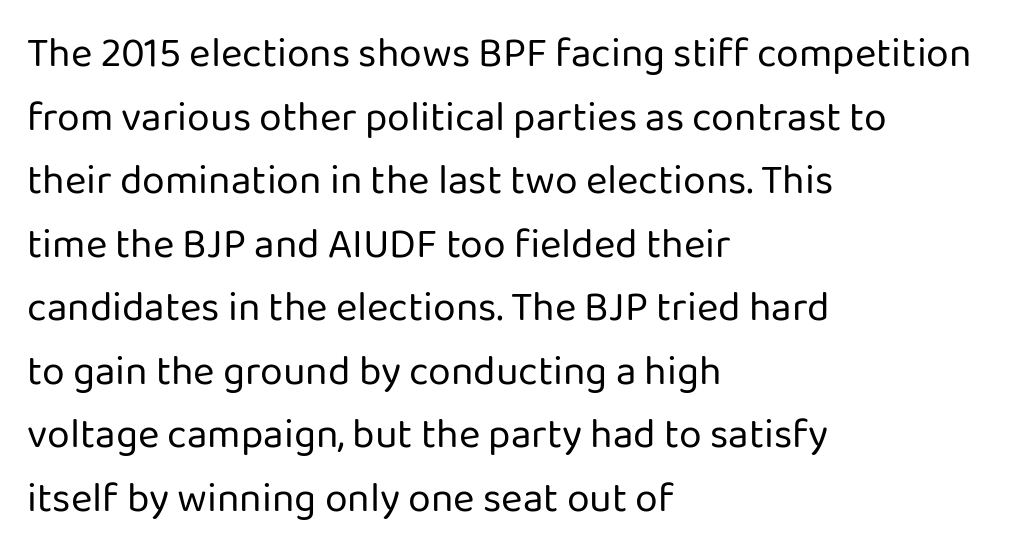
Posture: upright roman. Caption: standard tracking, unaltered. Classification — sans serif. Which margin do the lines hug? The left one — the right edge is uneven. Students, observe: this is what conventionally led text looks like.
